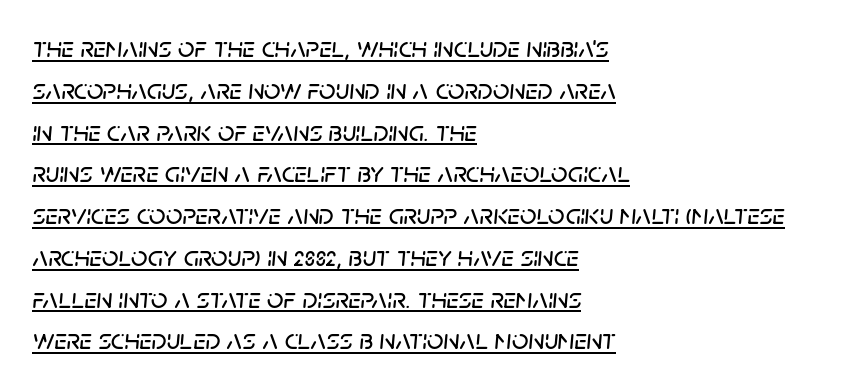
{"italic": "yes", "lean": "right", "slant_degrees": 5, "width": "normal", "stroke_contrast": "low", "x_height": "large", "monospaced": "no", "underline": "yes", "align": "left", "line_spacing": "normal", "line_spacing_ratio": 1.44, "letter_spacing": "normal", "letter_spacing_em": 0.0, "glyph_px": 29}
